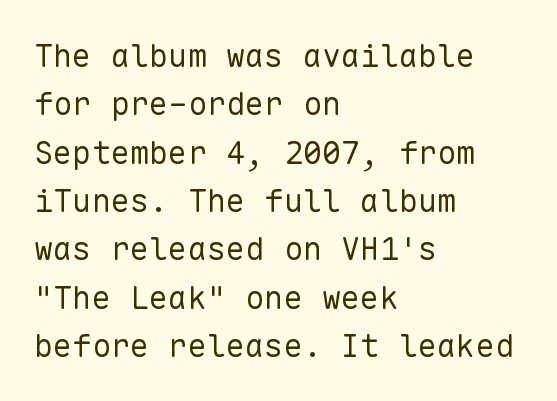
The image shows 32 px regular-weight sans-serif type, upright, monospaced; set left-aligned, normal line spacing (1.51x), normal letter spacing, not underlined; low stroke contrast and a medium x-height.
